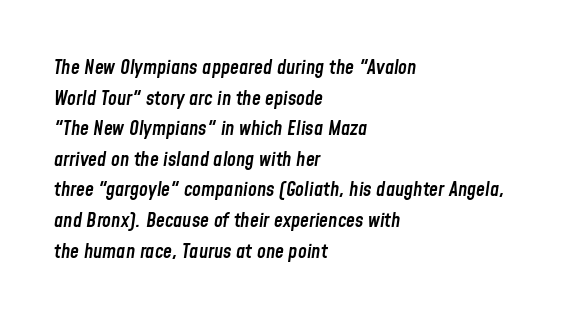
Horizontal bands of white between lines are of average thickness. How heavy is the stroke? Medium-heavy — a semibold, shy of bold. These lines were composed using italics. Nobody drew a line under any word here. Is the letter spacing exaggerated? No — it looks like the ordinary default. If you drew a ruler down the left edge, every line would touch it.
